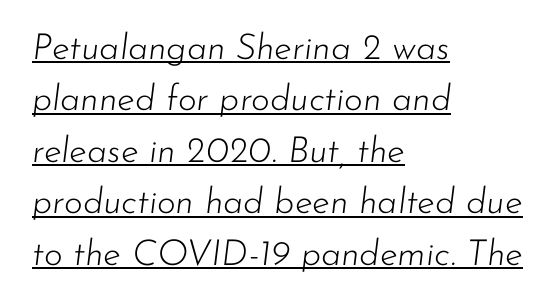
Q: Is the text bold? A: No.
Q: Is the text italic (slanted)? A: Yes, it leans right by about 7 degrees.
Q: Is the text underlined? A: Yes.
Q: How is the paragraph aligned? A: Left-aligned.
Q: Is the spacing between letters normal or unusually wide? A: Normal.
Q: Is the spacing between lines tight, normal or loose? A: Normal.
Q: Width (condensed, normal, or wide)? A: Normal.
Q: Stroke contrast? A: Low.
Q: x-height? A: Small.
Q: Monospaced? A: No.
